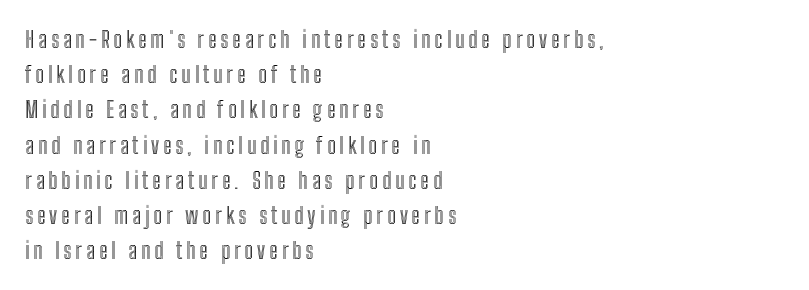
Q: Is the text italic (slanted)? A: No, it is upright.
Q: Is the text underlined? A: No.
Q: How is the paragraph aligned? A: Left-aligned.
Q: Is the spacing between lines tight, normal or loose? A: Normal.
